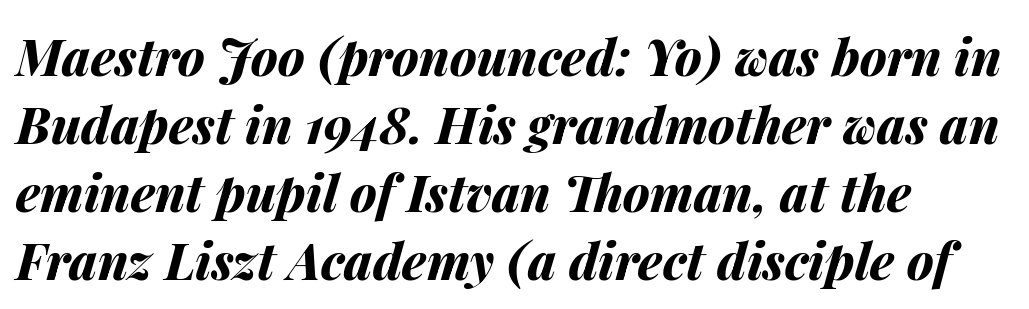
Q: Is the text bold? A: Yes.
Q: Is the text italic (slanted)? A: Yes, it leans right by about 14 degrees.
Q: Is the text underlined? A: No.
Q: How is the paragraph aligned? A: Left-aligned.
Q: Is the spacing between letters normal or unusually wide? A: Normal.
Q: Is the spacing between lines tight, normal or loose? A: Normal.
Q: Width (condensed, normal, or wide)? A: Normal.
Q: Stroke contrast? A: Medium.
Q: x-height? A: Medium.
Q: Monospaced? A: No.
